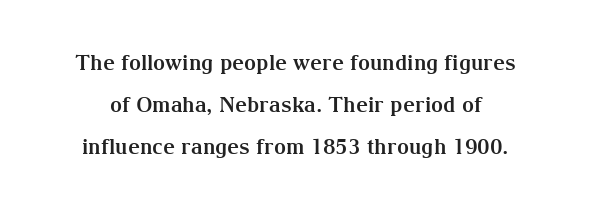
Unmarked baselines from the first word to the last. Quick note: interline space is abundant. This is roman type, the default non-slanted kind. You could call the tracking neutral — neither tight nor loose. The glyphs have the mass of a bold cut.
